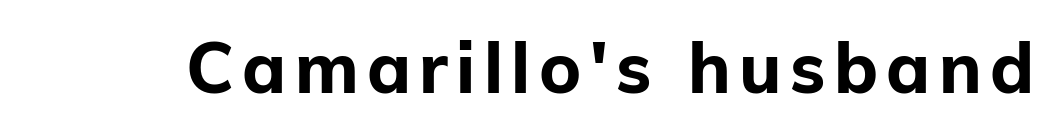
{"serif": "no", "italic": "no", "bold": "yes", "weight": "bold", "width": "normal", "stroke_contrast": "low", "x_height": "medium", "monospaced": "no", "underline": "no", "glyph_px": 70}
